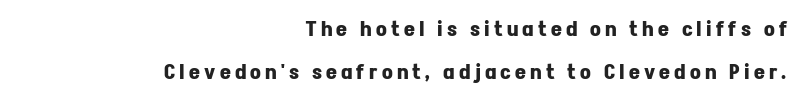
{"italic": "no", "bold": "yes", "underline": "no", "align": "right", "line_spacing": "loose", "line_spacing_ratio": 2.05, "letter_spacing": "wide", "letter_spacing_em": 0.2, "glyph_px": 21}
